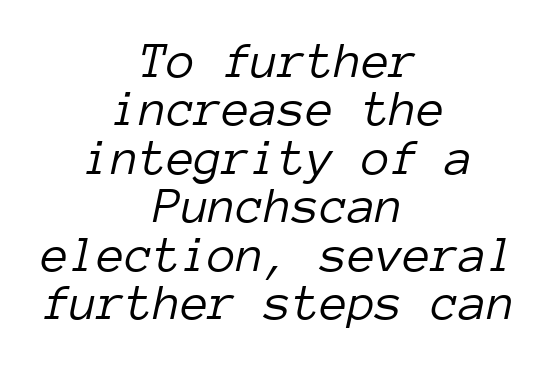
Monospaced: the letters line up in strict vertical columns. The lines in this sample share a center point and differ in where they start and stop. Emphasis-style slanted type is in use. Weight: regular or lighter.
